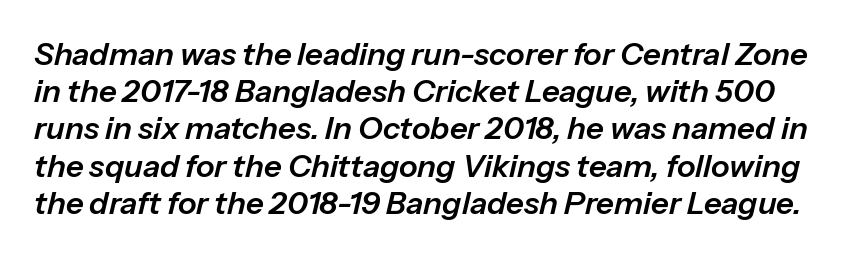
The image shows 31 px text type, italic (leaning right); set line spacing 1.2x, normal letter spacing, not underlined; low stroke contrast and a medium x-height.
